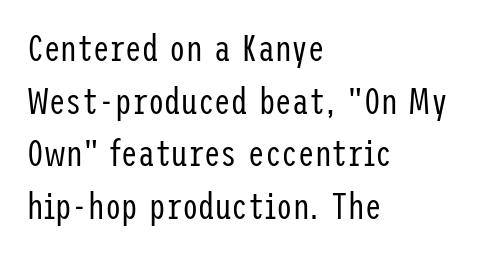
Default kerning and tracking; the words read as compact shapes. A sans-serif font was chosen for this passage. Ordinary non-slanted type is in use. Honestly, there is no underline to notice here at all.
